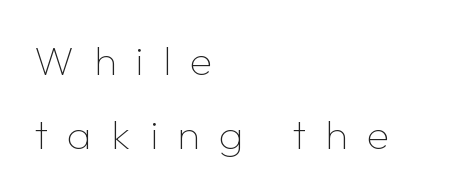
{"serif": "no", "italic": "no", "bold": "no", "weight": "thin", "width": "normal", "stroke_contrast": "low", "x_height": "medium", "monospaced": "no", "underline": "no", "align": "left", "line_spacing_ratio": 1.81, "letter_spacing": "wide", "letter_spacing_em": 0.48, "glyph_px": 41}
